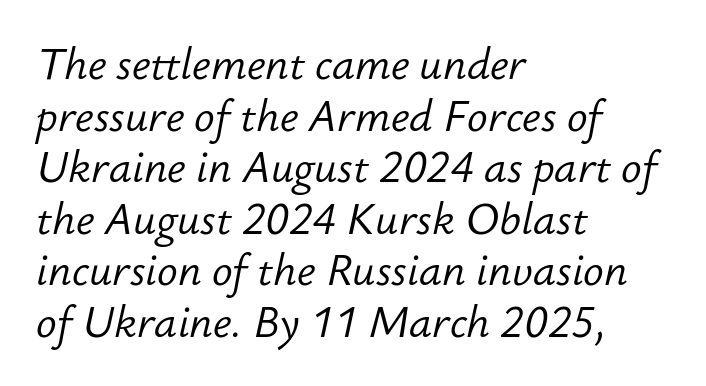
{"italic": "yes", "lean": "right", "slant_degrees": 12, "bold": "no", "weight": "light", "width": "normal", "stroke_contrast": "low", "x_height": "small", "monospaced": "no", "underline": "no", "align": "left", "line_spacing_ratio": 1.2, "letter_spacing": "normal", "letter_spacing_em": 0.0, "glyph_px": 43}
